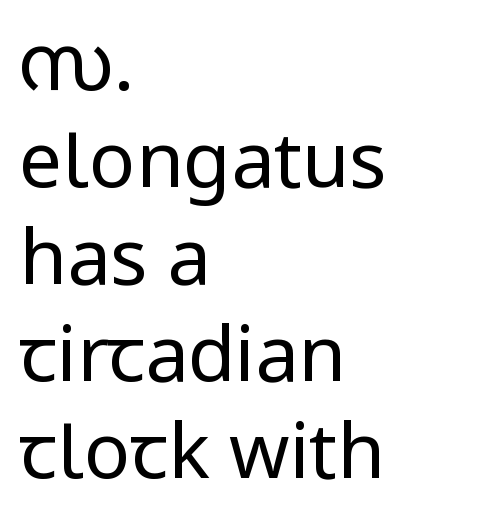
{"serif": "no", "italic": "no", "bold": "no", "weight": "regular", "width": "condensed", "stroke_contrast": "low", "underline": "no", "align": "left", "line_spacing": "normal", "line_spacing_ratio": 1.26, "letter_spacing": "normal", "letter_spacing_em": 0.0, "glyph_px": 77}
